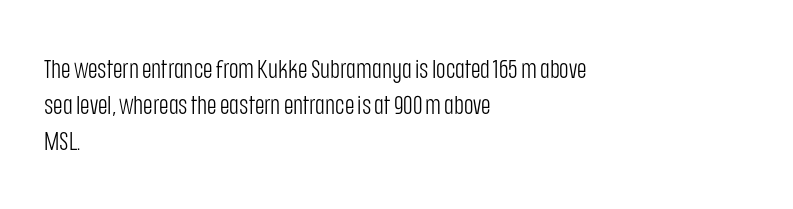
The image shows 26 px text type, upright; set left-aligned, normal line spacing (1.38x), normal letter spacing, not underlined.
